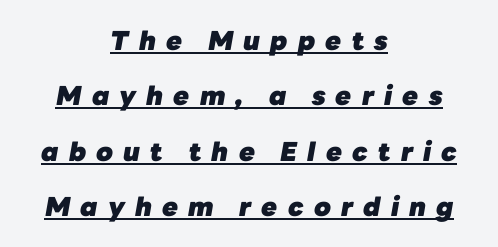
The image shows 26 px bold type, italic (leaning right); set centered, loose line spacing (2.13x), unusually wide letter spacing (+0.39 em), underlined.
